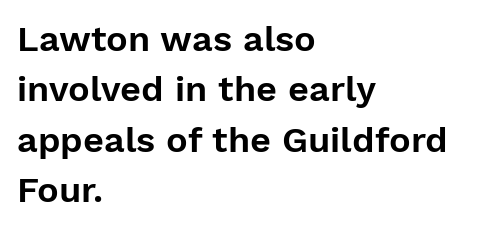
The image shows 36 px sans-serif type, upright; set left-aligned, normal line spacing (1.4x), normal letter spacing, not underlined; low stroke contrast and a medium x-height.
